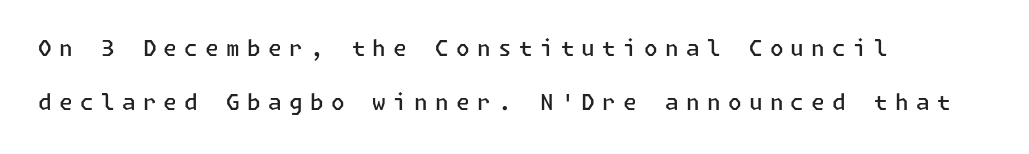
Q: Is the text bold? A: Semi-bold.
Q: Is the text italic (slanted)? A: No, it is upright.
Q: Is the text underlined? A: No.
Q: How is the paragraph aligned? A: Left-aligned.
Q: Is the spacing between letters normal or unusually wide? A: Unusually wide.
Q: Is the spacing between lines tight, normal or loose? A: Loose.
